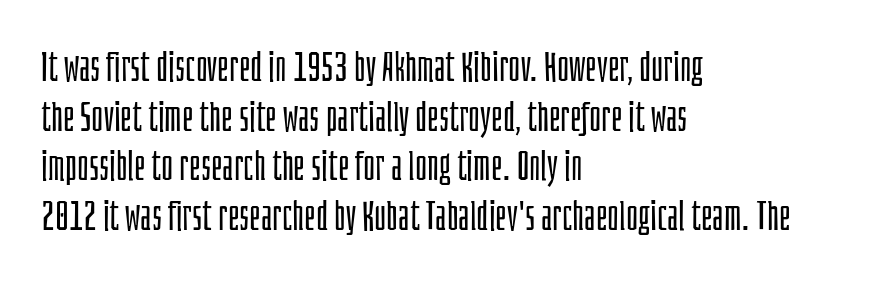
Q: Is the text bold? A: No.
Q: Is the text italic (slanted)? A: No, it is upright.
Q: Is the typeface a serif or a sans-serif typeface? A: Sans-serif.
Q: Is the text underlined? A: No.
Q: How is the paragraph aligned? A: Left-aligned.
Q: Is the spacing between letters normal or unusually wide? A: Normal.
Q: Width (condensed, normal, or wide)? A: Condensed.
Q: Stroke contrast? A: Low.
Q: x-height? A: Large.
Q: Monospaced? A: No.
